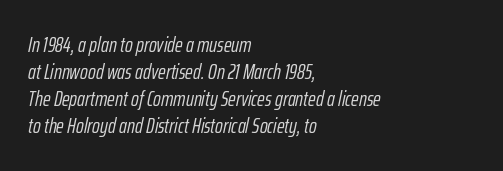
The image shows 21 px text type, italic (leaning right); set left-aligned, normal line spacing (1.28x), normal letter spacing, not underlined.
